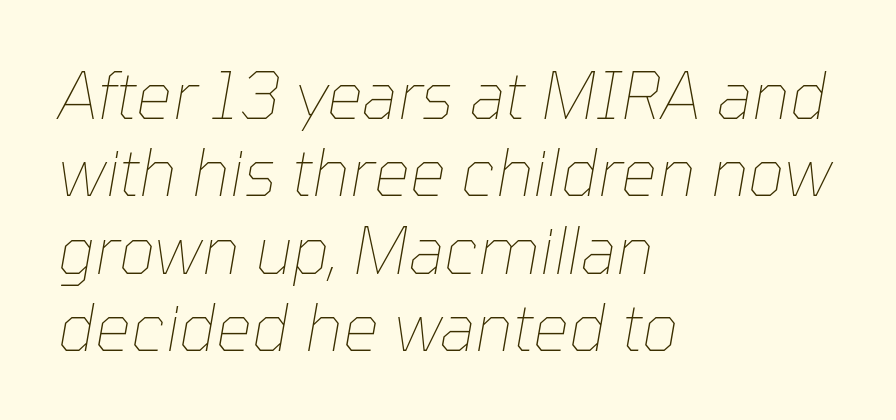
The image shows 64 px thin type, italic (leaning right); set left-aligned, line spacing 1.21x, normal letter spacing, not underlined; low stroke contrast and a medium x-height.
